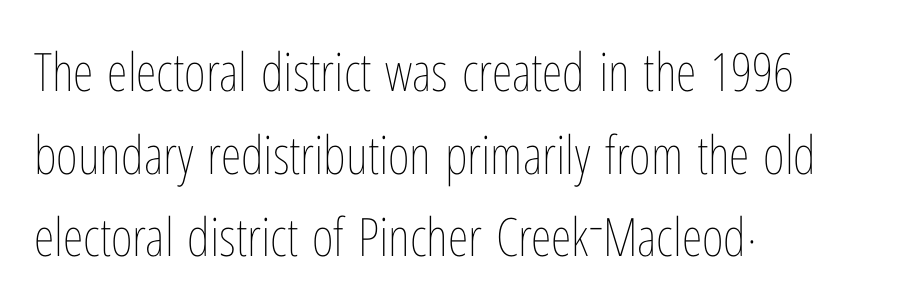
Q: Is the text bold? A: No.
Q: Is the text italic (slanted)? A: No, it is upright.
Q: Is the text underlined? A: No.
Q: How is the paragraph aligned? A: Left-aligned.
Q: Is the spacing between letters normal or unusually wide? A: Normal.
Q: Is the spacing between lines tight, normal or loose? A: Normal.
Q: Width (condensed, normal, or wide)? A: Condensed.
Q: Stroke contrast? A: Low.
Q: x-height? A: Medium.
Q: Monospaced? A: No.
